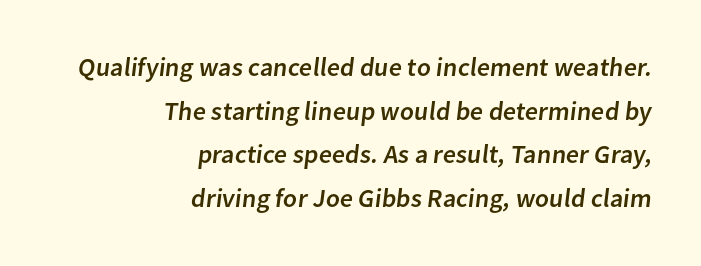
{"underline": "no", "align": "right", "line_spacing": "normal", "line_spacing_ratio": 1.68, "letter_spacing": "normal", "letter_spacing_em": 0.0, "glyph_px": 26}
